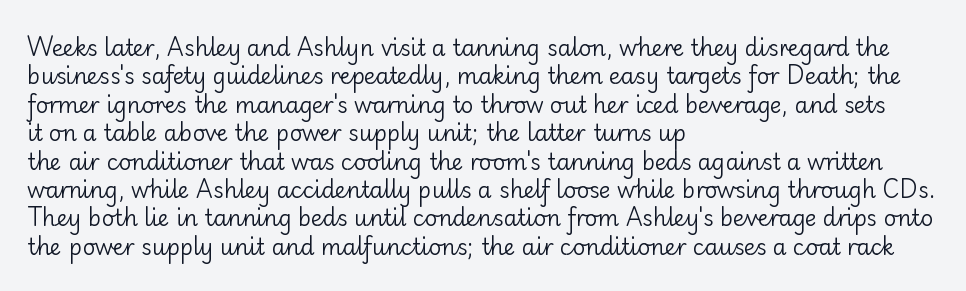
Rule under the text: the space is simply empty. Honestly, the letter spacing is just normal — you wouldn't notice it. The font's upright variant was chosen for this text. The strokes are not fattened; the text isn't bold. Layout note: lines flush left. The designer left line spacing at the default.
